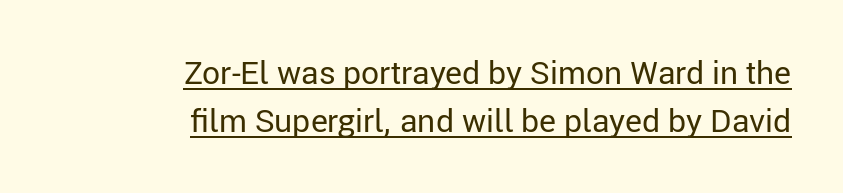
{"serif": "no", "italic": "no", "bold": "no", "weight": "regular", "width": "normal", "stroke_contrast": "low", "x_height": "medium", "monospaced": "no", "underline": "yes", "align": "right", "line_spacing": "normal", "line_spacing_ratio": 1.5, "letter_spacing": "normal", "letter_spacing_em": 0.0, "glyph_px": 32}
